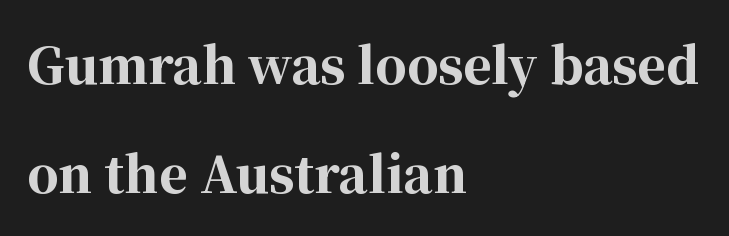
Just letters on the line, the space beneath them empty. Rendered with straight, roman letterforms. Leading is clearly above the norm, producing a sparse column. The lines in this sample share a left origin and differ only in where they stop. Letter spacing: default.
